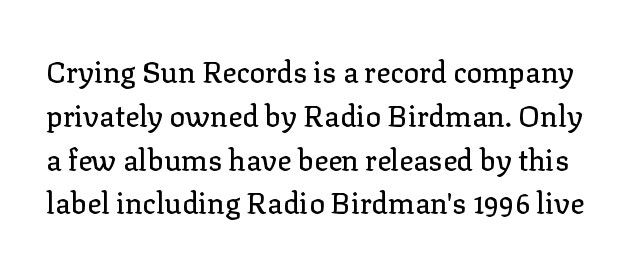
{"serif": "yes", "italic": "no", "width": "normal", "stroke_contrast": "low", "x_height": "medium", "monospaced": "no", "underline": "no", "line_spacing": "normal", "line_spacing_ratio": 1.51, "letter_spacing": "normal", "letter_spacing_em": 0.0, "glyph_px": 29}
